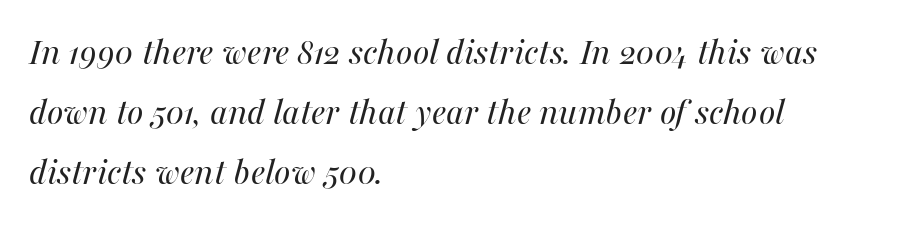
{"italic": "yes", "lean": "right", "slant_degrees": 16, "bold": "no", "weight": "regular", "width": "normal", "stroke_contrast": "medium", "x_height": "medium", "monospaced": "no", "underline": "no", "align": "left", "line_spacing": "normal", "line_spacing_ratio": 1.54, "letter_spacing": "normal", "letter_spacing_em": 0.0, "glyph_px": 39}
